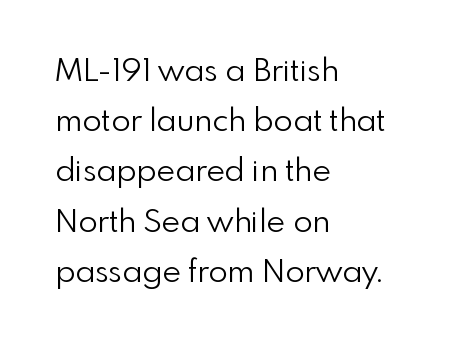
The image shows 32 px light sans-serif type, upright; set left-aligned, normal line spacing (1.57x), normal letter spacing, not underlined; low stroke contrast and a small x-height.
